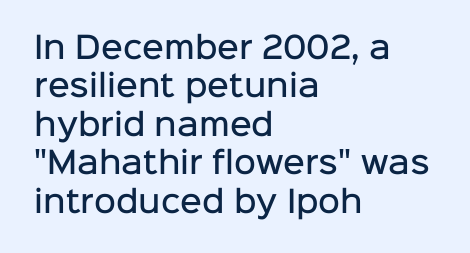
{"serif": "no", "italic": "no", "bold": "semi", "weight": "semibold", "width": "normal", "stroke_contrast": "low", "x_height": "medium", "monospaced": "no", "underline": "no", "align": "left", "line_spacing": "normal", "line_spacing_ratio": 1.28, "letter_spacing": "normal", "letter_spacing_em": 0.0, "glyph_px": 30}
